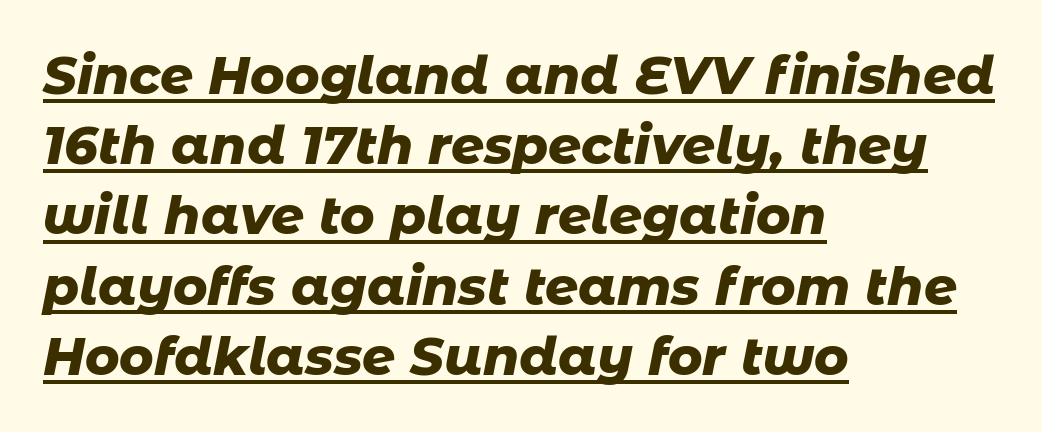
Q: Is the text bold? A: Yes.
Q: Is the text italic (slanted)? A: Yes, it leans right by about 11 degrees.
Q: Is the text underlined? A: Yes.
Q: How is the paragraph aligned? A: Left-aligned.
Q: Is the spacing between letters normal or unusually wide? A: Normal.
Q: Is the spacing between lines tight, normal or loose? A: Normal.
Q: Width (condensed, normal, or wide)? A: Normal.
Q: Stroke contrast? A: Low.
Q: x-height? A: Medium.
Q: Monospaced? A: No.
